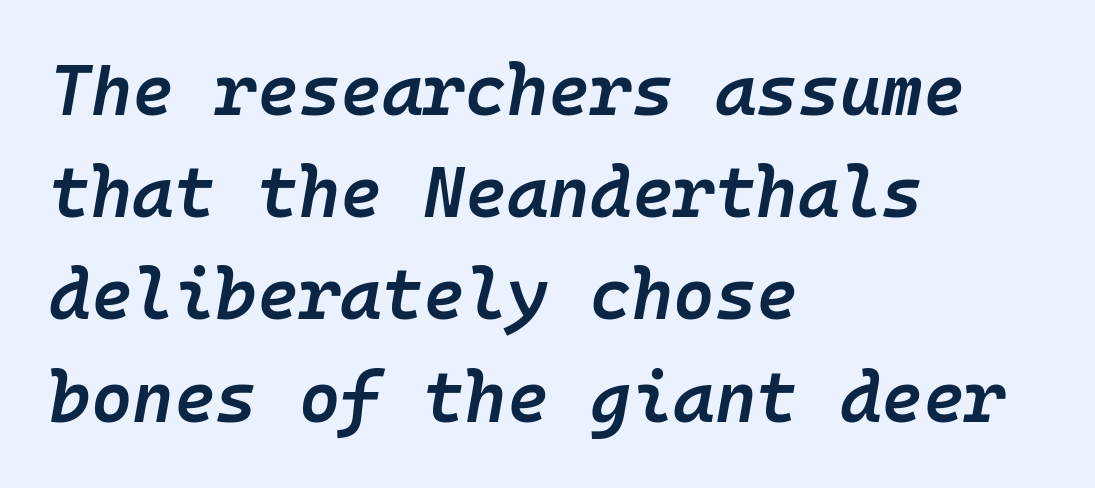
The block of text has a typical density, with ordinary space between rows. When letters slant like this, we call the style italic. Looks like terminal output: every glyph gets an equal slot. Where is the straight margin? On the left. The gaps between neighbouring characters are ordinary and unremarkable. Does the weight exceed regular? Yes, but only to semibold.
